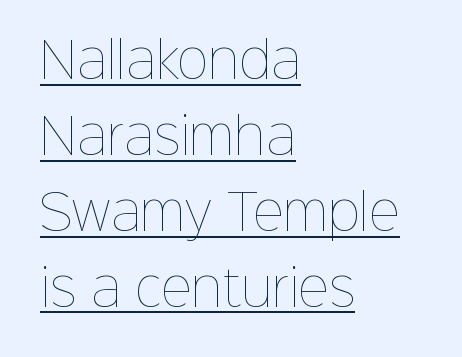
{"italic": "no", "bold": "no", "weight": "thin", "width": "normal", "stroke_contrast": "low", "x_height": "medium", "monospaced": "no", "underline": "yes", "align": "left", "line_spacing": "normal", "line_spacing_ratio": 1.58, "letter_spacing": "normal", "letter_spacing_em": 0.0, "glyph_px": 48}
